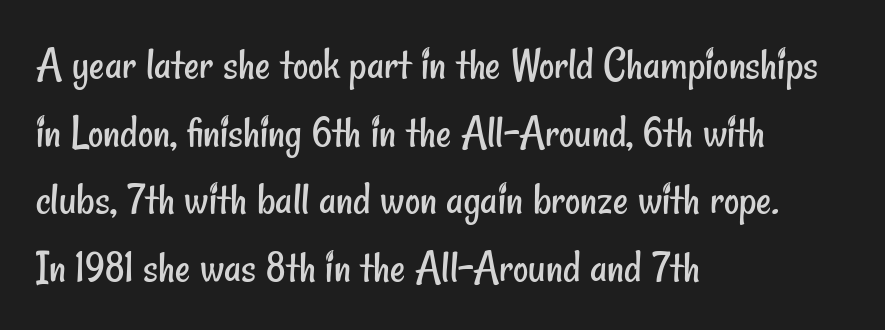
The image shows 47 px regular-weight, condensed sans-serif type; set left-aligned, normal line spacing (1.44x), normal letter spacing, not underlined; low stroke contrast and a small x-height.
